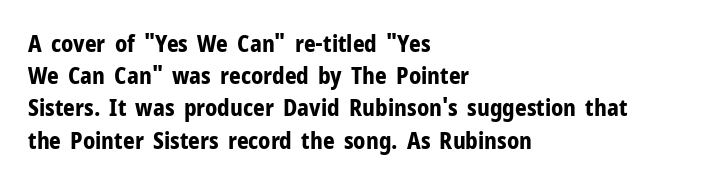
{"italic": "no", "bold": "yes", "underline": "no", "align": "left", "line_spacing": "normal", "line_spacing_ratio": 1.4, "letter_spacing": "normal", "letter_spacing_em": 0.0, "glyph_px": 23}
